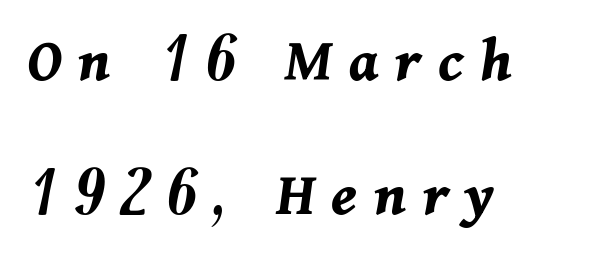
The image shows 64 px bold type, italic (leaning right); set left-aligned, loose line spacing (2.09x), unusually wide letter spacing (+0.26 em), not underlined; medium stroke contrast and a medium x-height.
